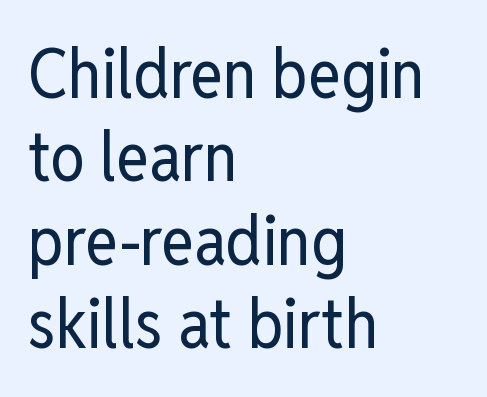
The font's upright variant was chosen for this text. Do the characters align in a grid? No, the font is proportional. Is the type heavy? It reads as light-to-regular instead. Inter-character spacing is left at the font's built-in metrics. This sample uses a sans-serif face.
